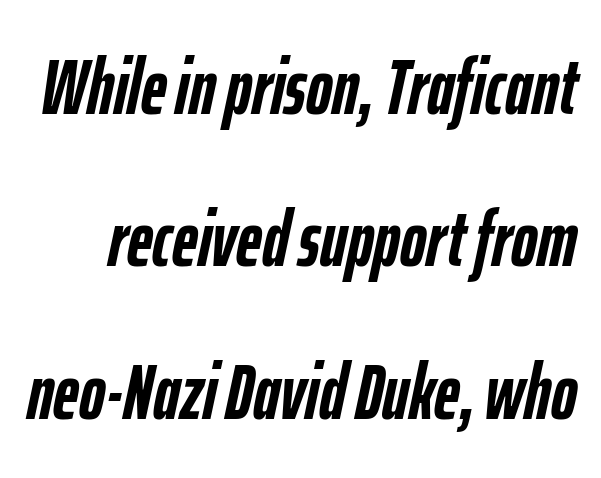
{"italic": "yes", "lean": "right", "slant_degrees": 12, "bold": "yes", "weight": "semibold", "width": "condensed", "stroke_contrast": "low", "x_height": "medium", "monospaced": "no", "underline": "no", "line_spacing": "loose", "line_spacing_ratio": 1.93, "letter_spacing": "normal", "letter_spacing_em": 0.0, "glyph_px": 79}
